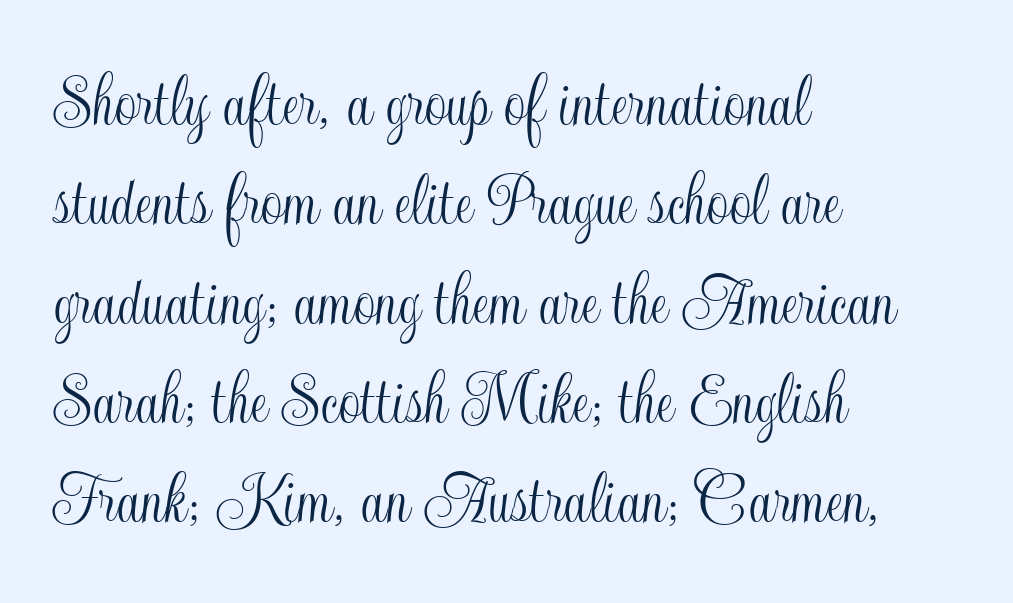
The image shows 77 px condensed type; set left-aligned, normal line spacing (1.29x), normal letter spacing, not underlined; a small x-height.
